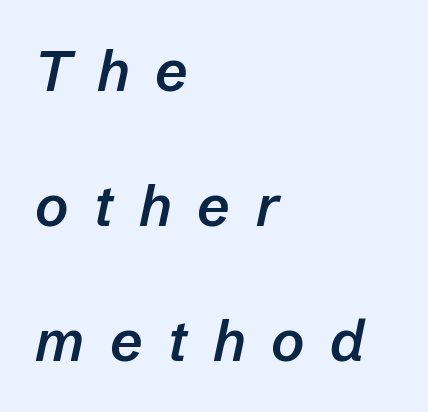
These lines were composed using italics. Caption: multi-line text, flush left, ragged right. This is moderately heavy type, rendered in semibold. Check under the words: just untouched page. Display-style spreading of the glyphs; the letterfit is very open. Leading: increased.
